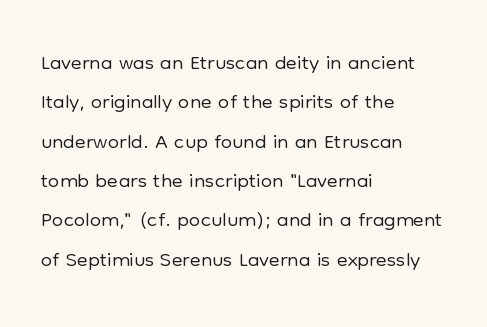
This is sans-serif lettering, the kind often seen on screens and signage. A typesetter would call this proportional, since set widths differ per character. If you drew a ruler down the left edge, every line would touch it. Unmarked baselines from the first word to the last.
